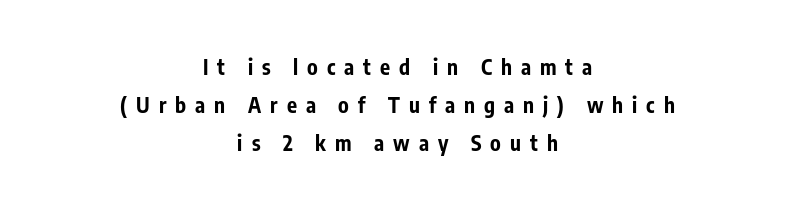
{"italic": "no", "bold": "yes", "underline": "no", "align": "center", "line_spacing_ratio": 1.8, "letter_spacing": "wide", "letter_spacing_em": 0.43, "glyph_px": 21}
